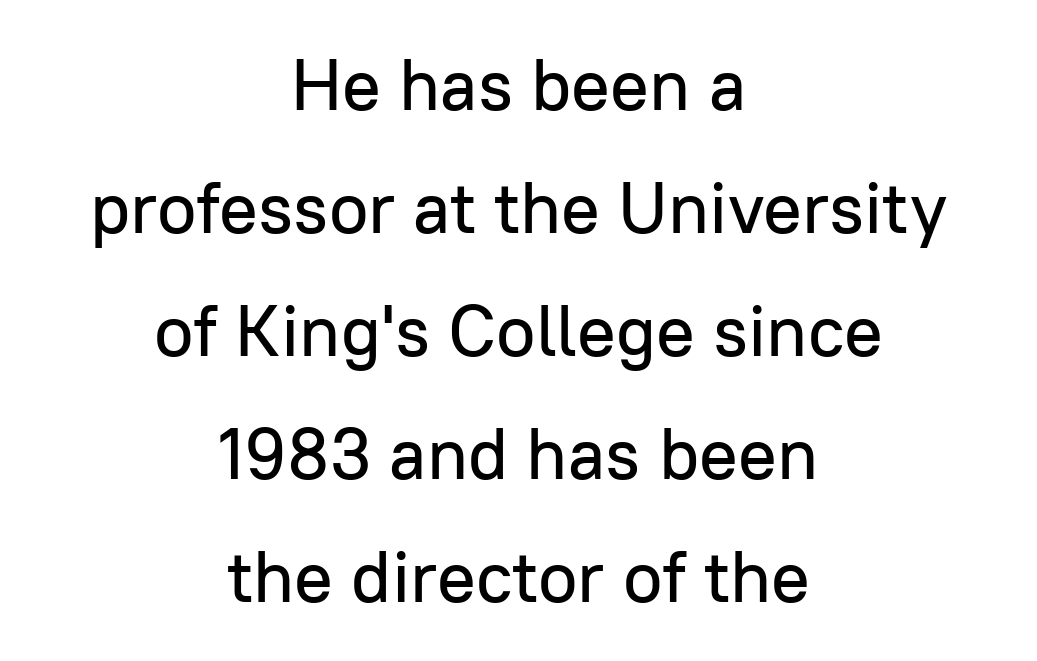
Q: Is the text italic (slanted)? A: No, it is upright.
Q: Is the typeface a serif or a sans-serif typeface? A: Sans-serif.
Q: Is the text underlined? A: No.
Q: How is the paragraph aligned? A: Centered.
Q: Is the spacing between letters normal or unusually wide? A: Normal.
Q: Width (condensed, normal, or wide)? A: Normal.
Q: Stroke contrast? A: Low.
Q: x-height? A: Medium.
Q: Monospaced? A: No.
